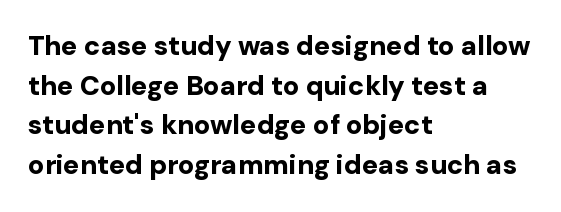
The glyphs are unaccompanied by any horizontal stroke below them. The characters look thick and weighty, a clear bold. Horizontally, the lines are justified to the leading edge only. Successive baselines arrive at the customary interval. Ordinary non-slanted type is in use.
